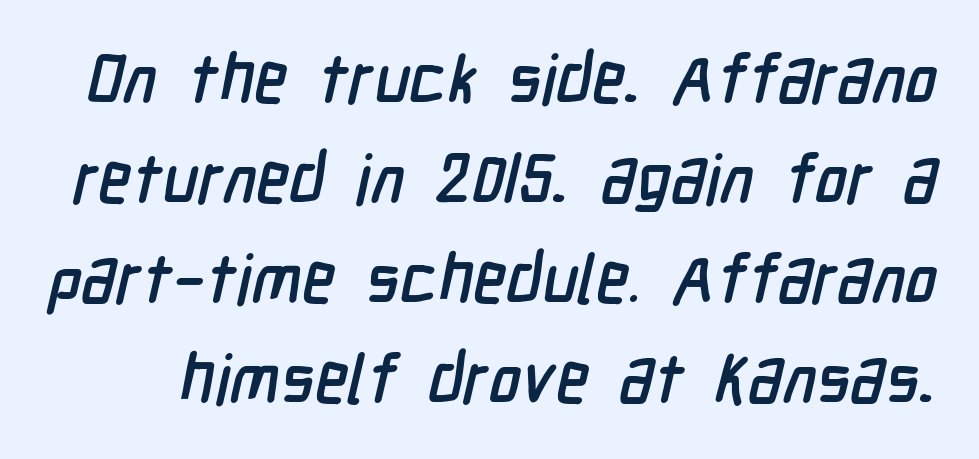
Serif or sans? Sans — the stroke terminals are bare. Spacing verdict: proportional, widths tailored to each character. The rows are spaced the way most documents space them. The letterforms sit shoulder to shoulder at normal distance. The specimen omits any rule beneath the text block's lines.
